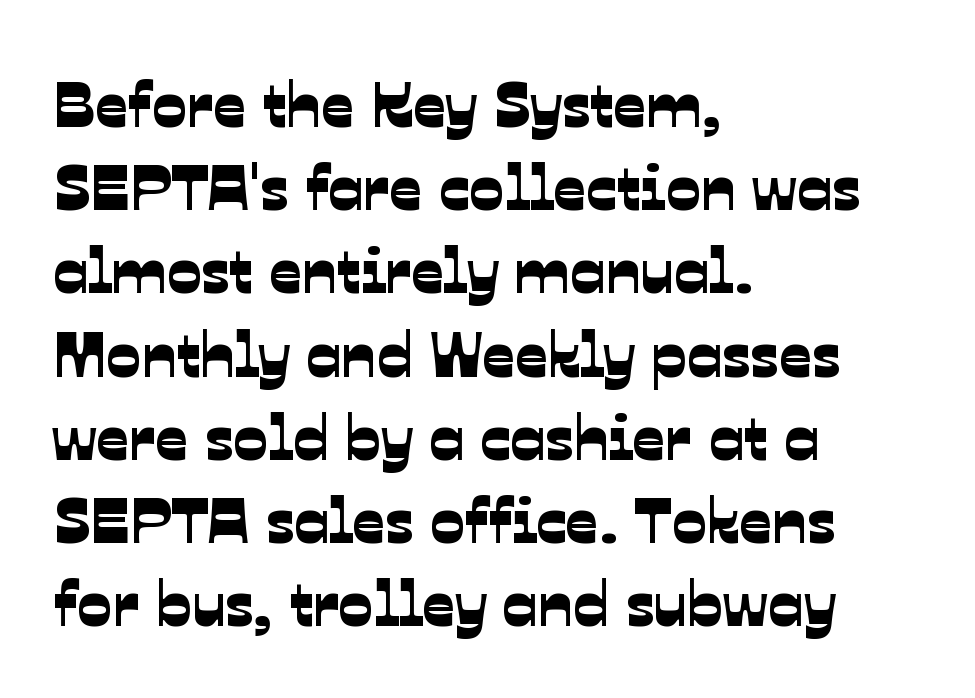
The image shows 65 px sans-serif type; set left-aligned, normal line spacing (1.28x), normal letter spacing, not underlined; low stroke contrast and a medium x-height.
